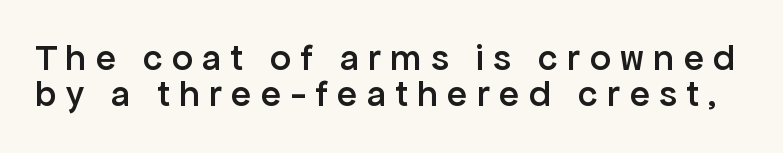
I'd call this a sans setting — the letters go barefoot. The rendering uses a small line-height, squeezing the rows. The gap between lines stays unmarked. The letters advance in unequal steps, a hallmark of proportional type. These lines carry some extra weight — a demibold, not a full bold.
